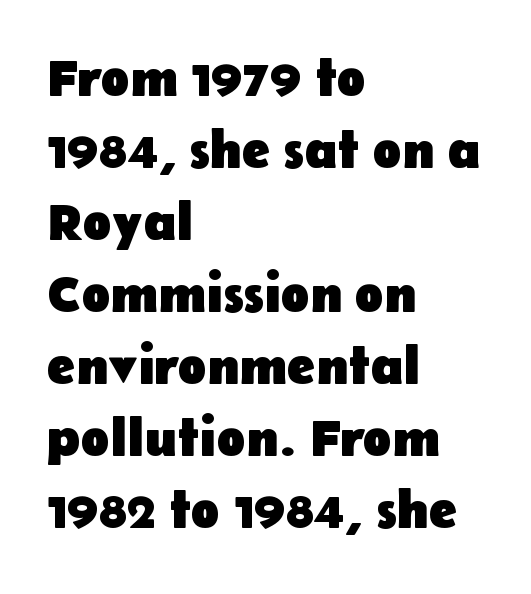
Q: Is the text bold? A: Yes.
Q: Is the text italic (slanted)? A: No, it is upright.
Q: Is the typeface a serif or a sans-serif typeface? A: Sans-serif.
Q: Is the text underlined? A: No.
Q: How is the paragraph aligned? A: Left-aligned.
Q: Is the spacing between letters normal or unusually wide? A: Normal.
Q: Is the spacing between lines tight, normal or loose? A: Normal.
Q: Width (condensed, normal, or wide)? A: Normal.
Q: Stroke contrast? A: Low.
Q: x-height? A: Medium.
Q: Monospaced? A: No.
